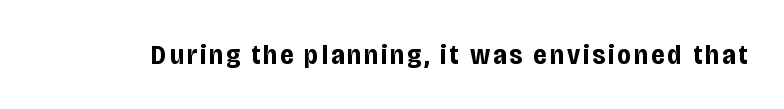
Q: Is the text bold? A: Yes.
Q: Is the text italic (slanted)? A: No, it is upright.
Q: Is the typeface a serif or a sans-serif typeface? A: Sans-serif.
Q: Is the text underlined? A: No.
Q: Width (condensed, normal, or wide)? A: Condensed.
Q: Stroke contrast? A: Low.
Q: x-height? A: Large.
Q: Monospaced? A: No.
